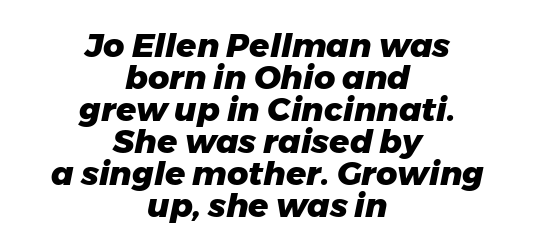
Q: Is the text bold? A: Yes.
Q: Is the text italic (slanted)? A: Yes, it leans right by about 11 degrees.
Q: Is the text underlined? A: No.
Q: How is the paragraph aligned? A: Centered.
Q: Is the spacing between letters normal or unusually wide? A: Normal.
Q: Is the spacing between lines tight, normal or loose? A: Tight.
Q: Width (condensed, normal, or wide)? A: Normal.
Q: Stroke contrast? A: Low.
Q: x-height? A: Medium.
Q: Monospaced? A: No.
